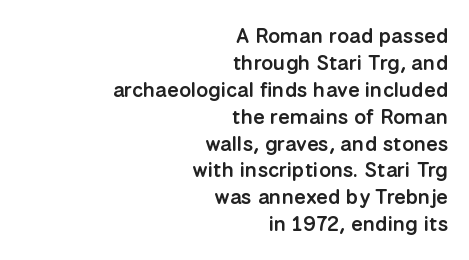
{"italic": "no", "bold": "semi", "underline": "no", "align": "right", "line_spacing": "normal", "line_spacing_ratio": 1.28, "letter_spacing": "normal", "letter_spacing_em": 0.0, "glyph_px": 21}
